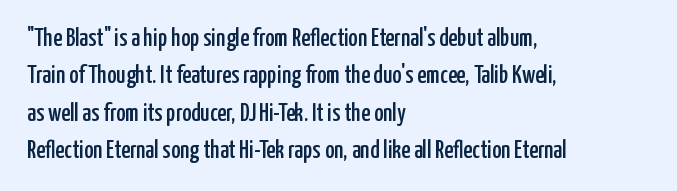
{"italic": "no", "underline": "no", "align": "left", "line_spacing": "normal", "line_spacing_ratio": 1.5, "letter_spacing": "normal", "letter_spacing_em": 0.0, "glyph_px": 25}
